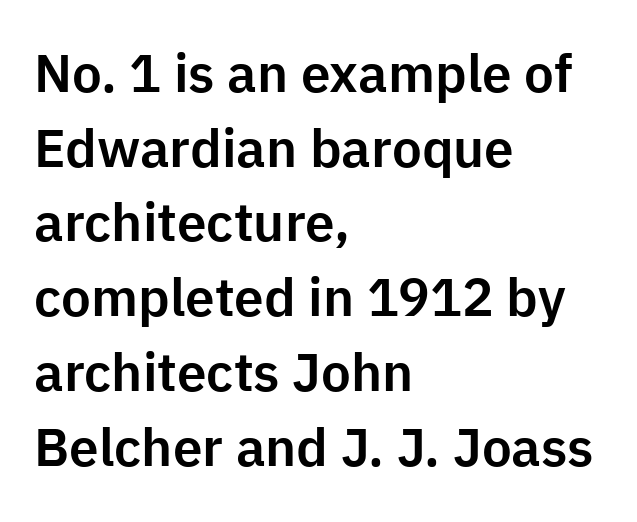
{"serif": "no", "italic": "no", "width": "normal", "stroke_contrast": "low", "x_height": "medium", "monospaced": "no", "underline": "no", "align": "left", "line_spacing": "normal", "line_spacing_ratio": 1.41, "letter_spacing": "normal", "letter_spacing_em": 0.0, "glyph_px": 53}
